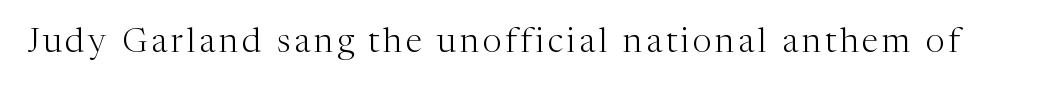
The image shows 34 px light serif type, upright; set not underlined; medium stroke contrast and a medium x-height.
